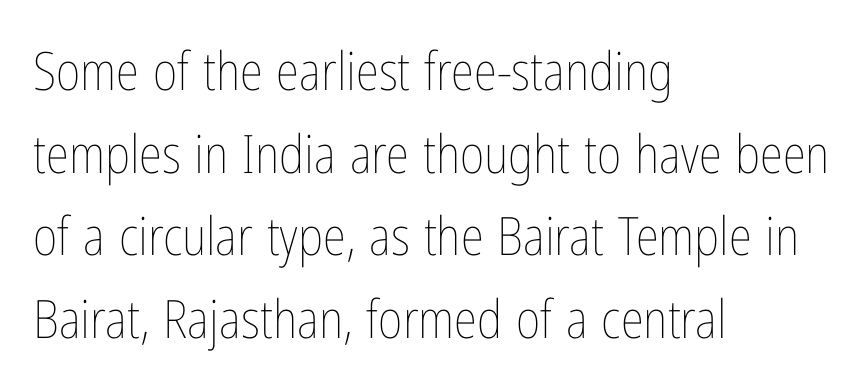
Q: Is the text bold? A: No.
Q: Is the text italic (slanted)? A: No, it is upright.
Q: Is the text underlined? A: No.
Q: How is the paragraph aligned? A: Left-aligned.
Q: Is the spacing between letters normal or unusually wide? A: Normal.
Q: Is the spacing between lines tight, normal or loose? A: Normal.
Q: Width (condensed, normal, or wide)? A: Condensed.
Q: Stroke contrast? A: Low.
Q: x-height? A: Medium.
Q: Monospaced? A: No.
